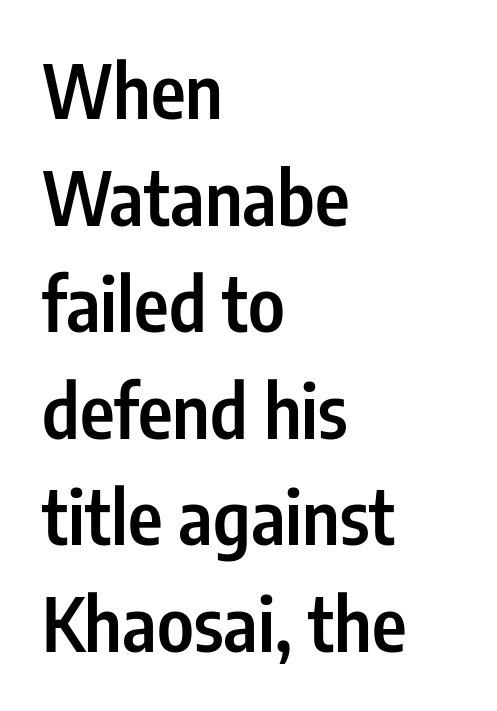
The image shows 74 px semibold, condensed sans-serif type, upright; set left-aligned, normal line spacing (1.44x), normal letter spacing, not underlined; low stroke contrast and a medium x-height.
